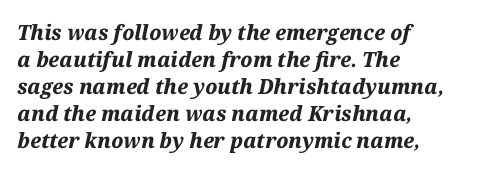
Q: Is the text bold? A: Yes.
Q: Is the text italic (slanted)? A: Yes, it leans right by about 12 degrees.
Q: Is the text underlined? A: No.
Q: How is the paragraph aligned? A: Left-aligned.
Q: Is the spacing between letters normal or unusually wide? A: Normal.
Q: Is the spacing between lines tight, normal or loose? A: Normal.
